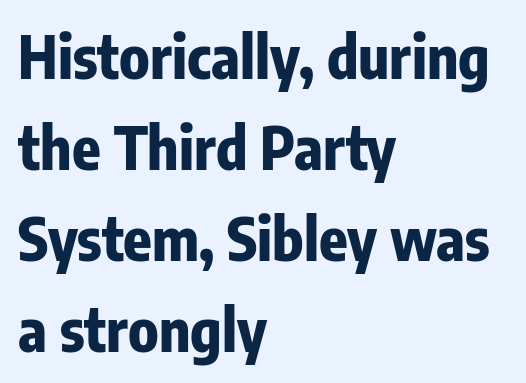
Q: Is the text bold? A: Yes.
Q: Is the text italic (slanted)? A: No, it is upright.
Q: Is the typeface a serif or a sans-serif typeface? A: Sans-serif.
Q: Is the text underlined? A: No.
Q: How is the paragraph aligned? A: Left-aligned.
Q: Is the spacing between letters normal or unusually wide? A: Normal.
Q: Is the spacing between lines tight, normal or loose? A: Normal.
Q: Width (condensed, normal, or wide)? A: Condensed.
Q: Stroke contrast? A: Low.
Q: x-height? A: Medium.
Q: Monospaced? A: No.
